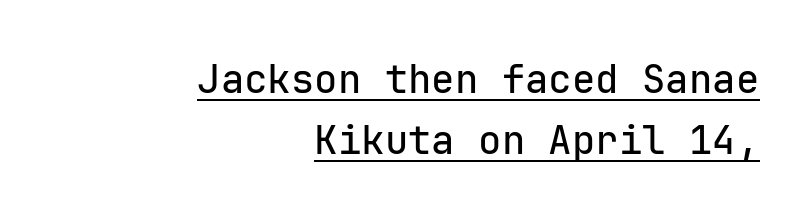
The image shows 39 px sans-serif type, upright, monospaced; set right-aligned, normal line spacing (1.57x), normal letter spacing, underlined; low stroke contrast and a medium x-height.
